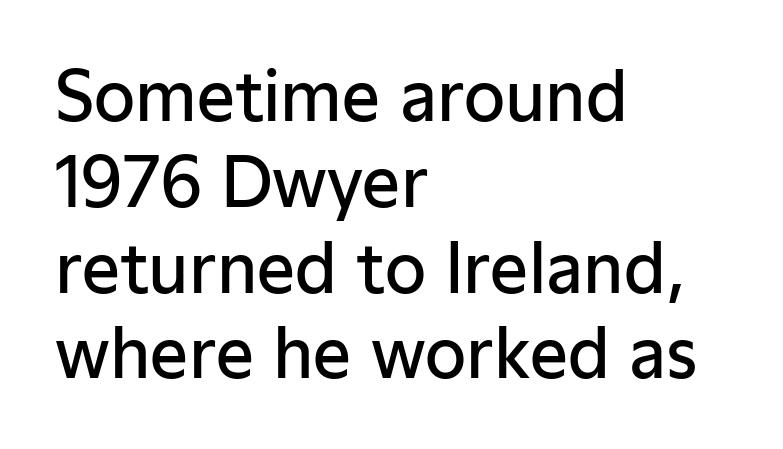
{"serif": "no", "italic": "no", "bold": "semi", "weight": "semibold", "width": "normal", "stroke_contrast": "low", "x_height": "medium", "monospaced": "no", "underline": "no", "align": "left", "line_spacing": "normal", "line_spacing_ratio": 1.28, "letter_spacing": "normal", "letter_spacing_em": 0.0, "glyph_px": 67}
